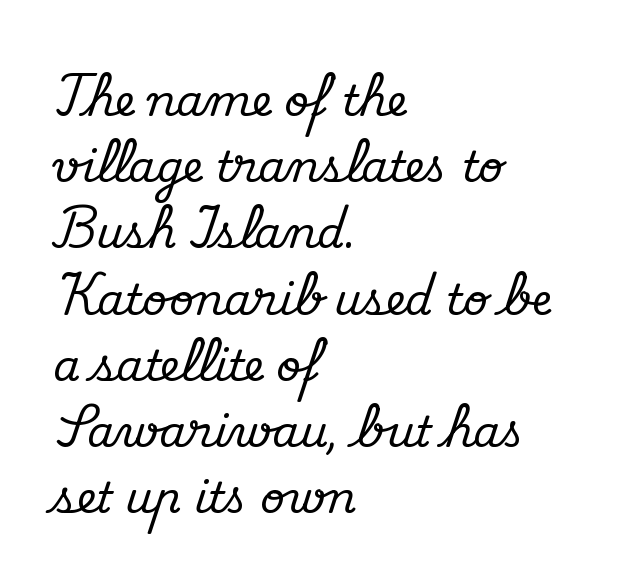
Q: Is the text italic (slanted)? A: Yes.
Q: Is the typeface a serif or a sans-serif typeface? A: Serif.
Q: Is the text underlined? A: No.
Q: How is the paragraph aligned? A: Left-aligned.
Q: Is the spacing between letters normal or unusually wide? A: Normal.
Q: Is the spacing between lines tight, normal or loose? A: Normal.
Q: Width (condensed, normal, or wide)? A: Normal.
Q: Stroke contrast? A: Medium.
Q: x-height? A: Small.
Q: Monospaced? A: No.
